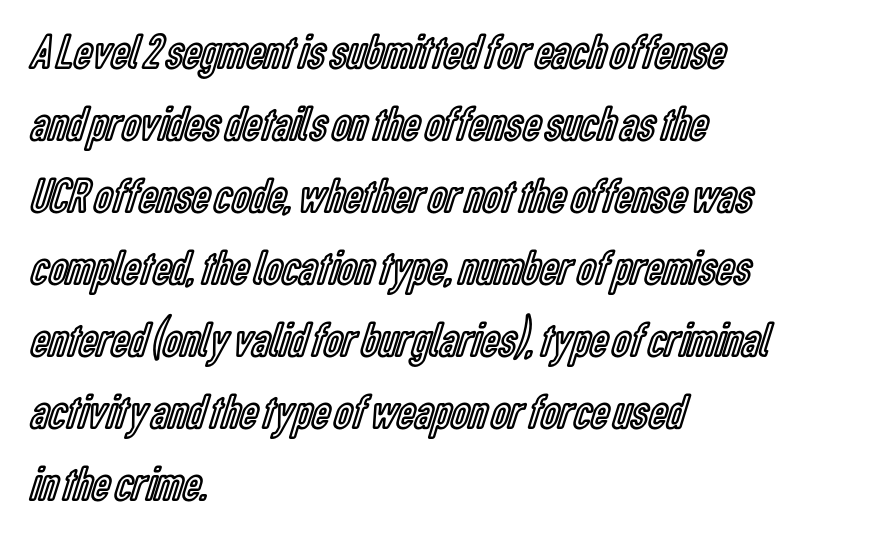
A typesetter would call this zero additional tracking. Honestly, there is no underline to notice here at all. Short and long lines alike share a common starting point at left. Character widths vary here, with narrow letters taking less room than wide ones.
